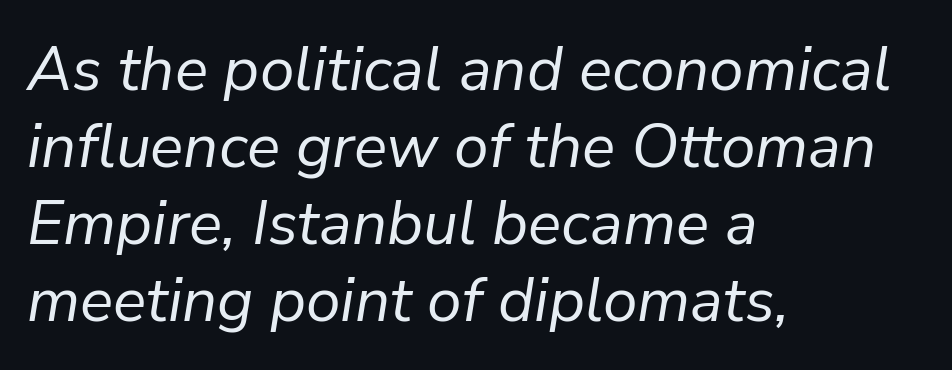
The image shows 62 px regular-weight type, italic (leaning right); set left-aligned, line spacing 1.24x, normal letter spacing, not underlined; low stroke contrast and a medium x-height.
